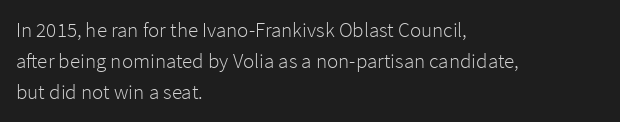
No chunkiness to these letters — they're not bold. The area under the type is left untouched. This rendering uses left alignment, leaving the right contour irregular. The font's upright variant was chosen for this text. Compared with typical body copy, the letter spacing here is the same.
